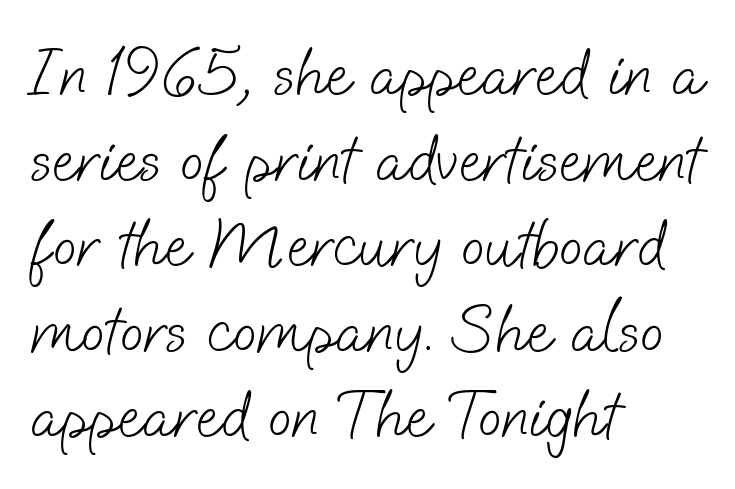
The rendering keeps characters at their native spacing. The text was rendered using a sans face with plain stroke endings. The rendering anchors every line to the left-hand side. Each row of text sits above clean, open space. Do the characters align in a grid? No, the font is proportional. Weight: regular or lighter.
